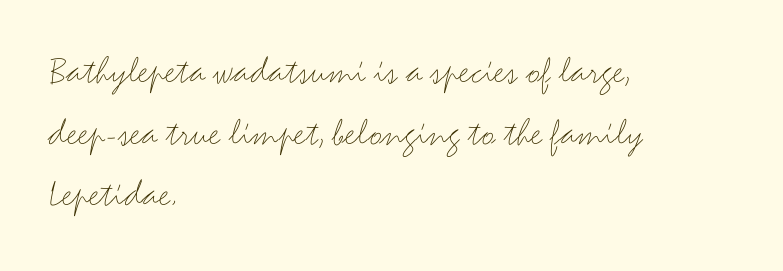
{"serif": "no", "bold": "no", "weight": "thin", "width": "wide", "stroke_contrast": "medium", "x_height": "small", "monospaced": "no", "underline": "no", "align": "left", "line_spacing": "normal", "line_spacing_ratio": 1.54, "letter_spacing": "normal", "letter_spacing_em": 0.0, "glyph_px": 40}
